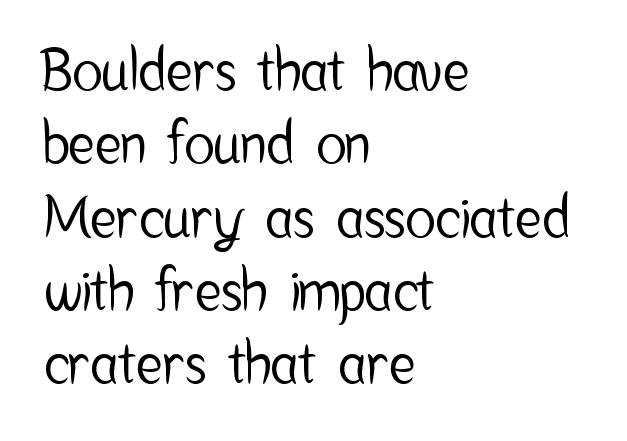
Q: Is the text italic (slanted)? A: No, it is upright.
Q: Is the typeface a serif or a sans-serif typeface? A: Sans-serif.
Q: Is the text underlined? A: No.
Q: How is the paragraph aligned? A: Left-aligned.
Q: Is the spacing between letters normal or unusually wide? A: Normal.
Q: Is the spacing between lines tight, normal or loose? A: Normal.
Q: Width (condensed, normal, or wide)? A: Condensed.
Q: Stroke contrast? A: Low.
Q: x-height? A: Medium.
Q: Monospaced? A: No.
